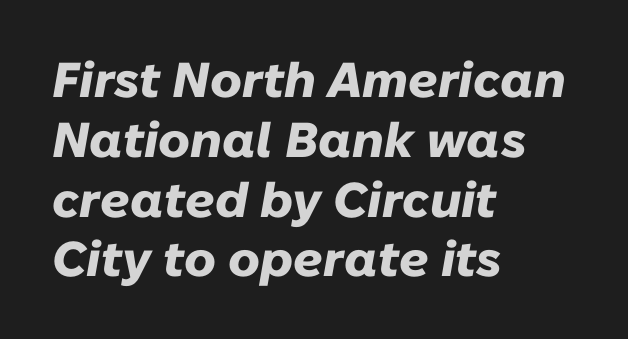
{"italic": "yes", "lean": "right", "slant_degrees": 10, "bold": "yes", "weight": "heavy", "width": "normal", "stroke_contrast": "low", "x_height": "medium", "monospaced": "no", "underline": "no", "align": "left", "line_spacing_ratio": 1.22, "letter_spacing": "normal", "letter_spacing_em": 0.0, "glyph_px": 49}
